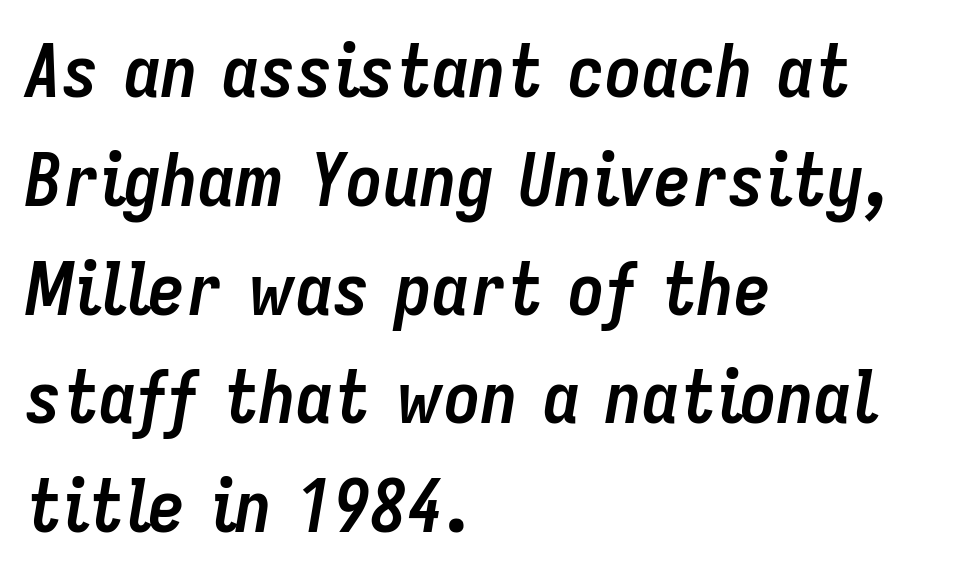
Looks like regular typesetting: each glyph gets only the width it needs. The compositor pushed each line to the left boundary. Students, this is bold: see how much ink each stroke carries. Students, observe: this is what conventionally led text looks like. Any mark beneath the type? The region is blank. Caption: standard tracking, unaltered.
